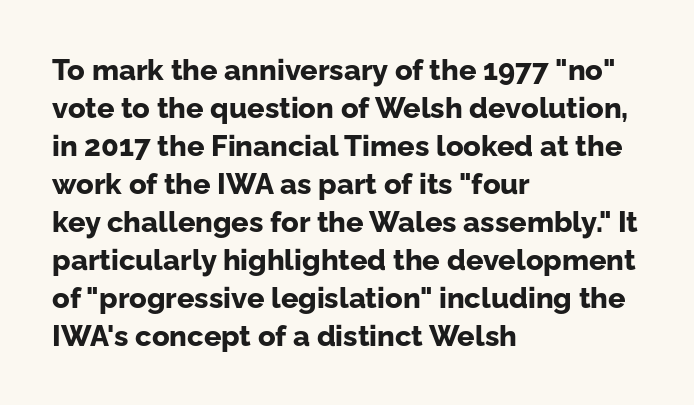
Alignment: flush left. Does extra space separate the letters? No, they use regular spacing. Varying glyph widths throughout — classic text-font behaviour. One glance says typical: line gaps are just what's usual. Descender tails drop into unmarked territory. It's the straight-up-and-down kind of type.
